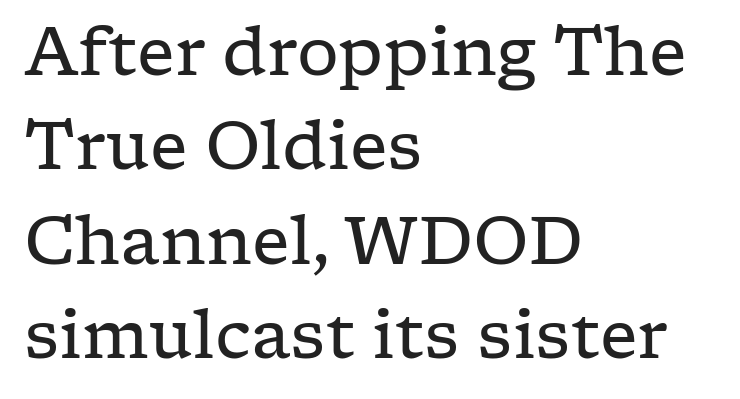
Q: Is the text bold? A: No.
Q: Is the text italic (slanted)? A: No, it is upright.
Q: Is the typeface a serif or a sans-serif typeface? A: Serif.
Q: Is the text underlined? A: No.
Q: How is the paragraph aligned? A: Left-aligned.
Q: Is the spacing between letters normal or unusually wide? A: Normal.
Q: Is the spacing between lines tight, normal or loose? A: Normal.
Q: Width (condensed, normal, or wide)? A: Wide.
Q: Stroke contrast? A: Low.
Q: x-height? A: Medium.
Q: Monospaced? A: No.
